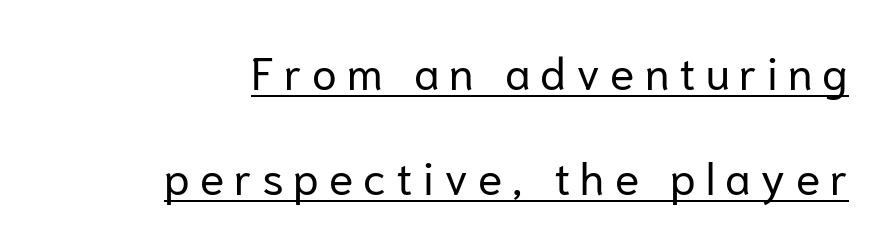
The image shows 45 px regular-weight sans-serif type, upright; set right-aligned, loose line spacing (2.33x), unusually wide letter spacing (+0.22 em), underlined; low stroke contrast and a medium x-height.
